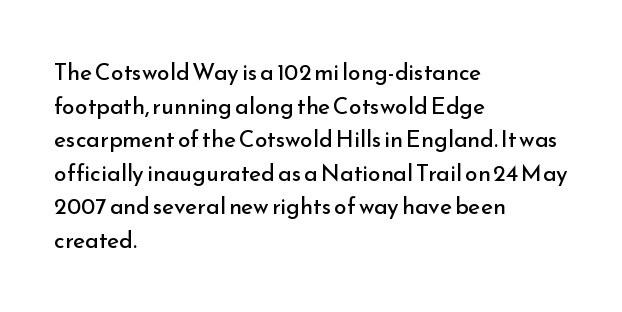
What stands out about the letter spacing? Nothing — it is the standard amount. Type without underlining. You can tell it's not italic because the verticals are truly vertical. Is there much room between lines? A standard amount, neither cramped nor airy.
